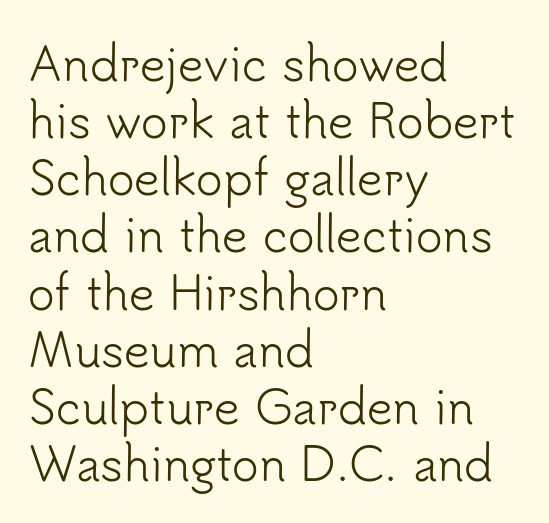
Grotesque or geometric, the face here clearly has no serifs. A clean baseline with only descenders dipping below it. The lettering holds an erect, upright posture throughout. Successive baselines arrive at the customary interval.
